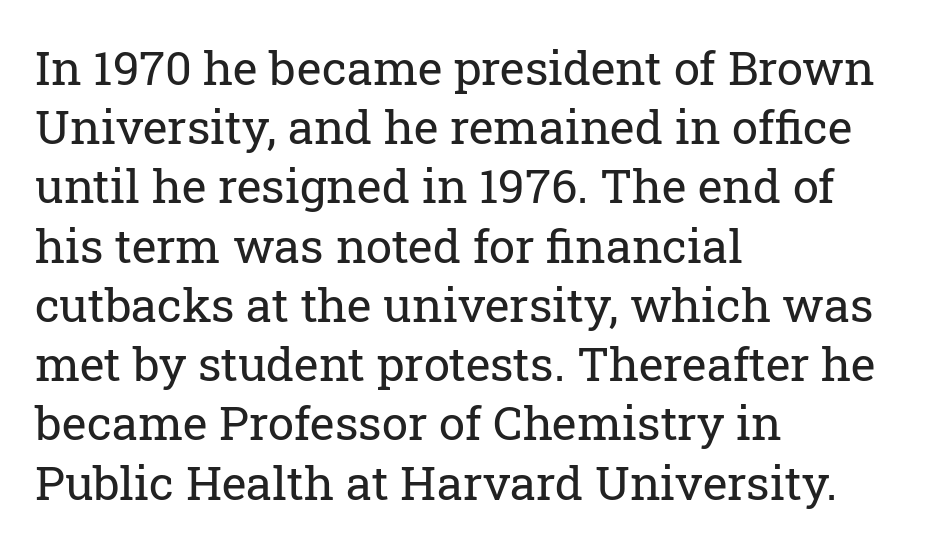
{"serif": "yes", "italic": "no", "bold": "no", "weight": "regular", "width": "normal", "stroke_contrast": "low", "x_height": "medium", "monospaced": "no", "underline": "no", "align": "left", "line_spacing": "normal", "line_spacing_ratio": 1.26, "letter_spacing": "normal", "letter_spacing_em": 0.0, "glyph_px": 47}
